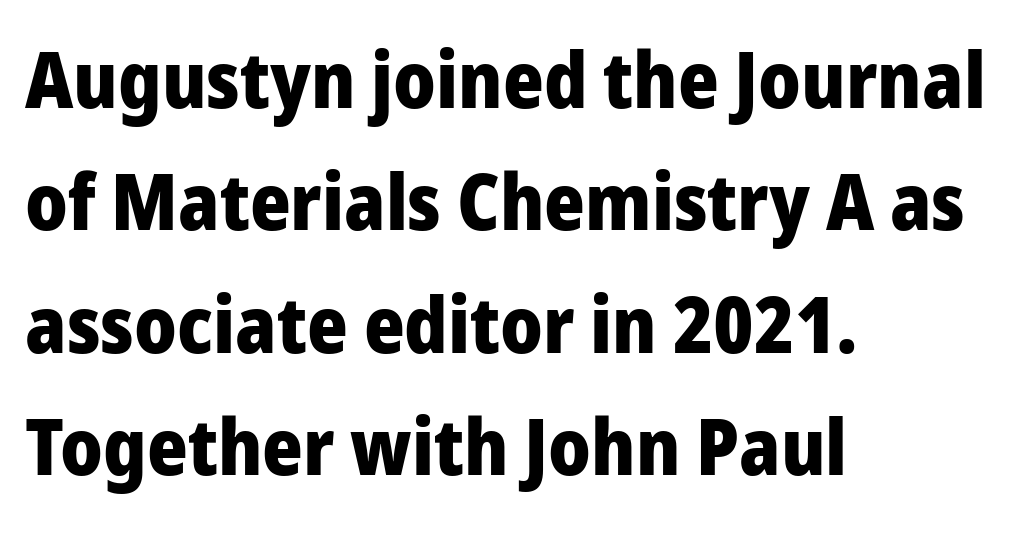
{"serif": "no", "italic": "no", "bold": "yes", "weight": "heavy", "width": "normal", "stroke_contrast": "low", "x_height": "medium", "monospaced": "no", "underline": "no", "align": "left", "line_spacing": "normal", "line_spacing_ratio": 1.57, "letter_spacing": "normal", "letter_spacing_em": 0.0, "glyph_px": 78}
